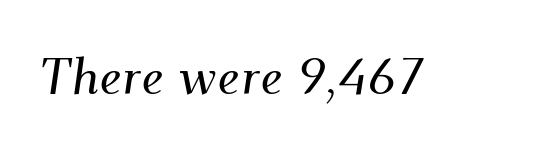
Every character sits at an angle, as italics do. The foot of each line stays bare and open. This rendering leaves character spacing at its baseline value. Note: serifs present on the glyphs. The passage shown is typed in a proportional face where columns would drift.
